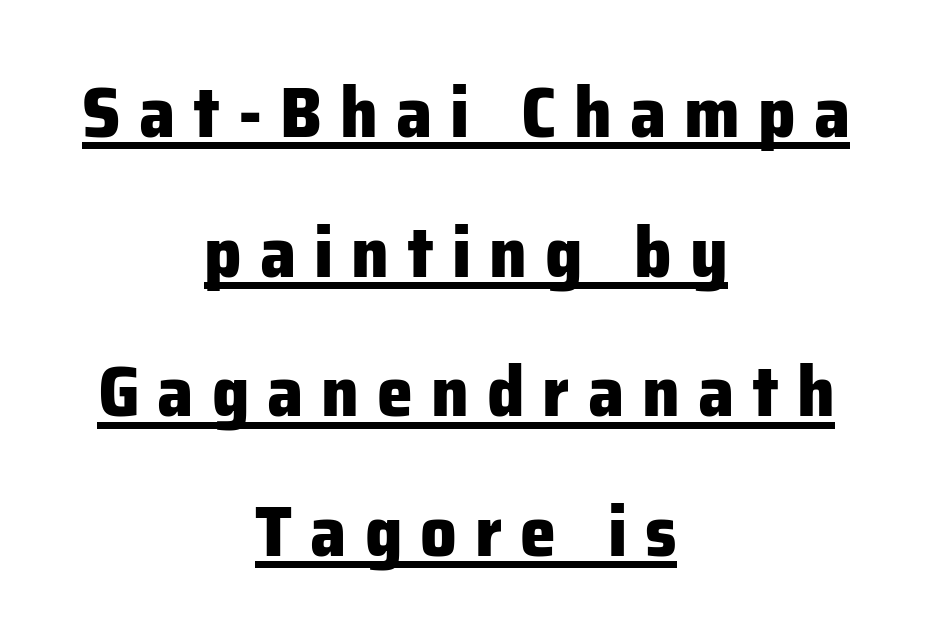
{"serif": "no", "italic": "no", "bold": "yes", "weight": "heavy", "width": "normal", "stroke_contrast": "low", "x_height": "medium", "monospaced": "no", "underline": "yes", "align": "center", "line_spacing": "loose", "line_spacing_ratio": 1.94, "letter_spacing": "wide", "letter_spacing_em": 0.25, "glyph_px": 72}
